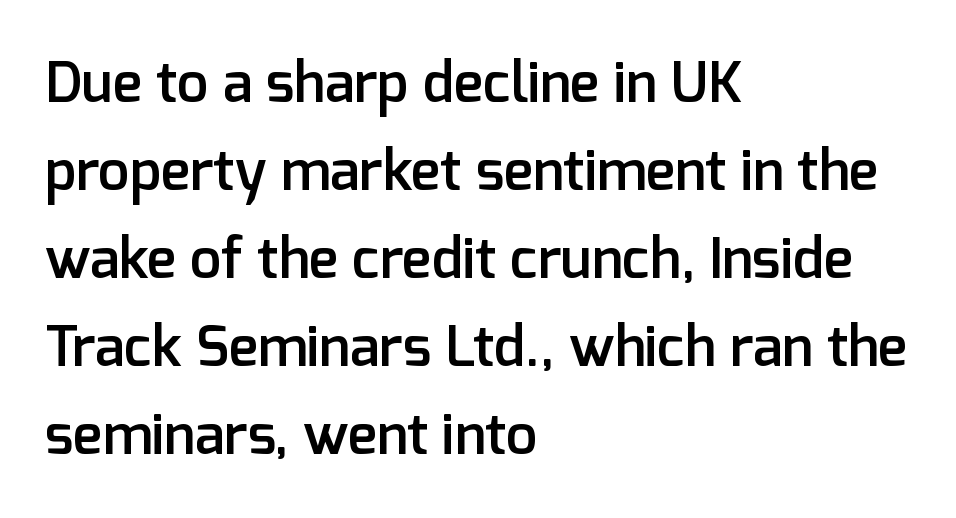
{"serif": "no", "italic": "no", "bold": "semi", "weight": "semibold", "width": "normal", "stroke_contrast": "low", "x_height": "medium", "monospaced": "no", "underline": "no", "align": "left", "line_spacing": "normal", "line_spacing_ratio": 1.57, "letter_spacing": "normal", "letter_spacing_em": 0.0, "glyph_px": 56}
